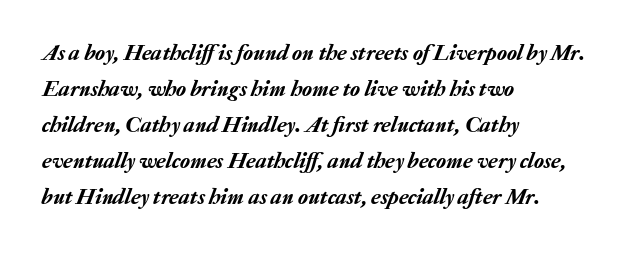
The image shows 23 px text type, italic (leaning right); set left-aligned, normal line spacing (1.57x), normal letter spacing, not underlined.
